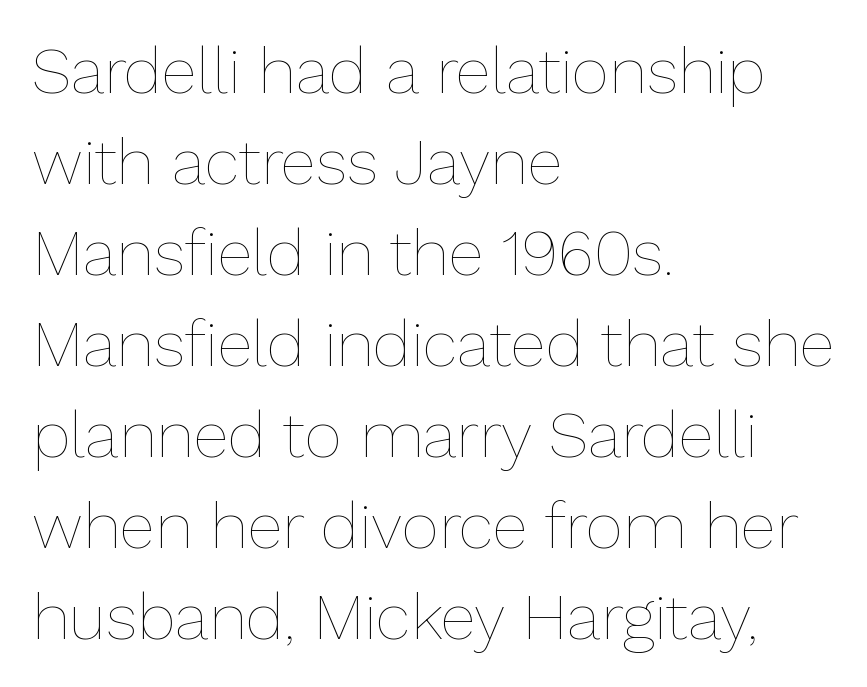
{"italic": "no", "bold": "no", "weight": "thin", "width": "normal", "stroke_contrast": "low", "x_height": "medium", "monospaced": "no", "underline": "no", "align": "left", "line_spacing": "normal", "line_spacing_ratio": 1.4, "letter_spacing": "normal", "letter_spacing_em": 0.0, "glyph_px": 65}
